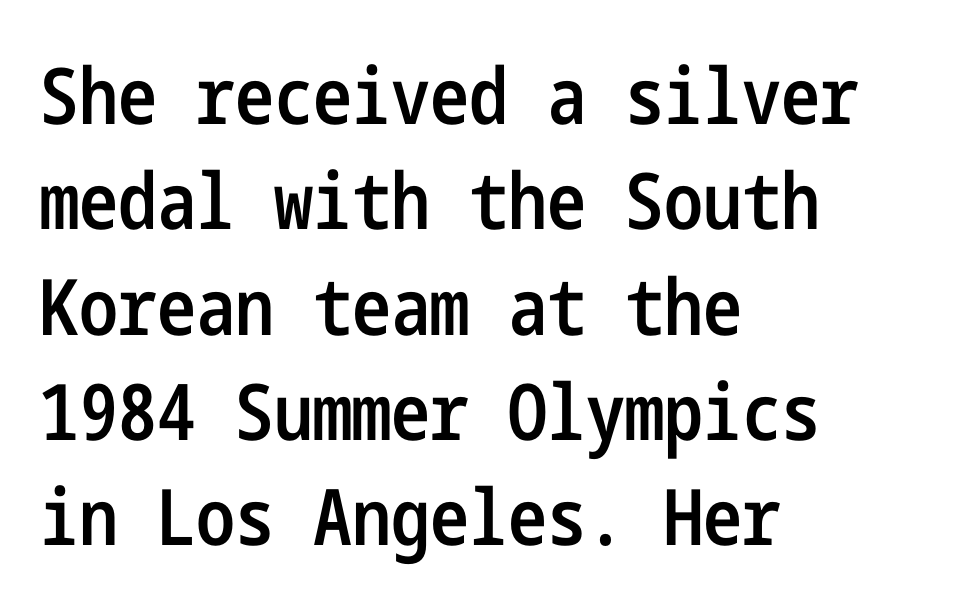
Q: Is the text bold? A: Semi-bold.
Q: Is the text italic (slanted)? A: No, it is upright.
Q: Is the typeface a serif or a sans-serif typeface? A: Sans-serif.
Q: Is the text underlined? A: No.
Q: How is the paragraph aligned? A: Left-aligned.
Q: Is the spacing between letters normal or unusually wide? A: Normal.
Q: Is the spacing between lines tight, normal or loose? A: Normal.
Q: Width (condensed, normal, or wide)? A: Condensed.
Q: Stroke contrast? A: Low.
Q: x-height? A: Medium.
